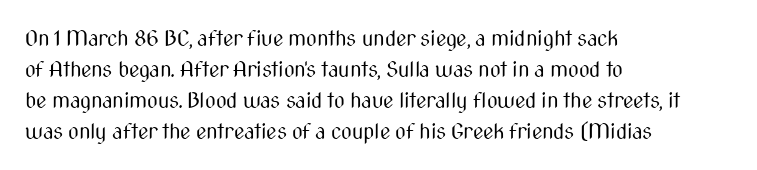
If you drew a line through each stem, it would be perfectly vertical. Leftover space on each line is placed entirely after the last word. The vertical gap from one line to the next is medium. The specimen omits any rule beneath the text block's lines.
